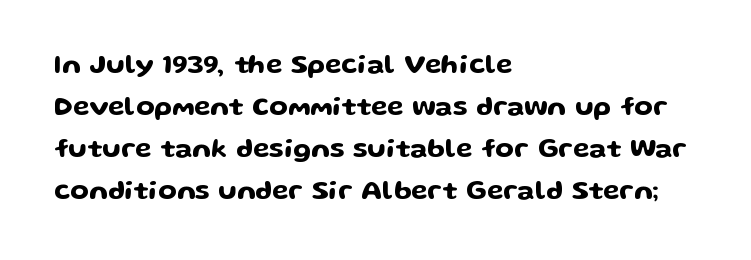
The image shows 27 px text type, upright; set left-aligned, normal line spacing (1.56x), normal letter spacing, not underlined.
